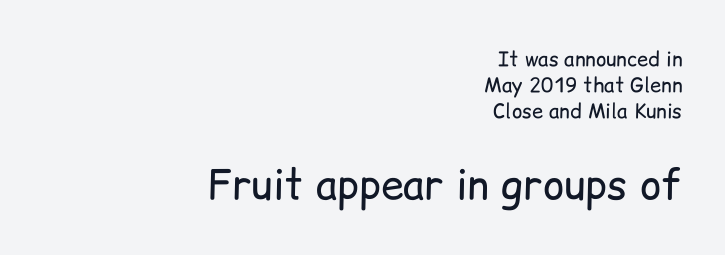
The line-height multiplier appears to be the usual default. Compare the two chunks: the lower has the greater cap height. Rendered with straight, roman letterforms. No word sits above an underline. Typographically, this falls in the sans-serif category. This rendering uses right alignment, leaving the left contour irregular.
